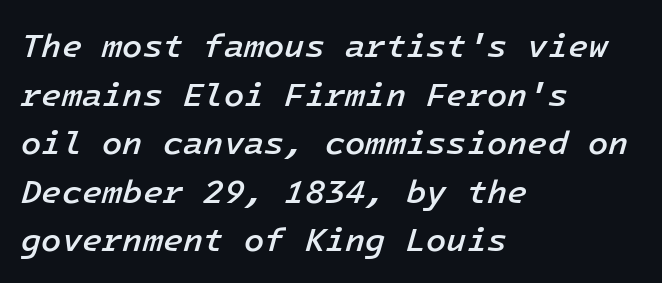
Q: Is the text bold? A: Semi-bold.
Q: Is the text italic (slanted)? A: Yes, it leans right by about 16 degrees.
Q: Is the text underlined? A: No.
Q: How is the paragraph aligned? A: Left-aligned.
Q: Is the spacing between letters normal or unusually wide? A: Normal.
Q: Is the spacing between lines tight, normal or loose? A: Normal.
Q: Width (condensed, normal, or wide)? A: Normal.
Q: Stroke contrast? A: Low.
Q: x-height? A: Medium.
